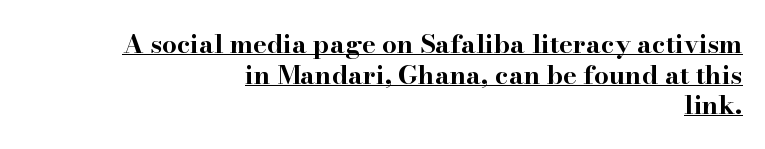
Q: Is the text bold? A: Yes.
Q: Is the text italic (slanted)? A: No, it is upright.
Q: Is the text underlined? A: Yes.
Q: How is the paragraph aligned? A: Right-aligned.
Q: Is the spacing between letters normal or unusually wide? A: Normal.
